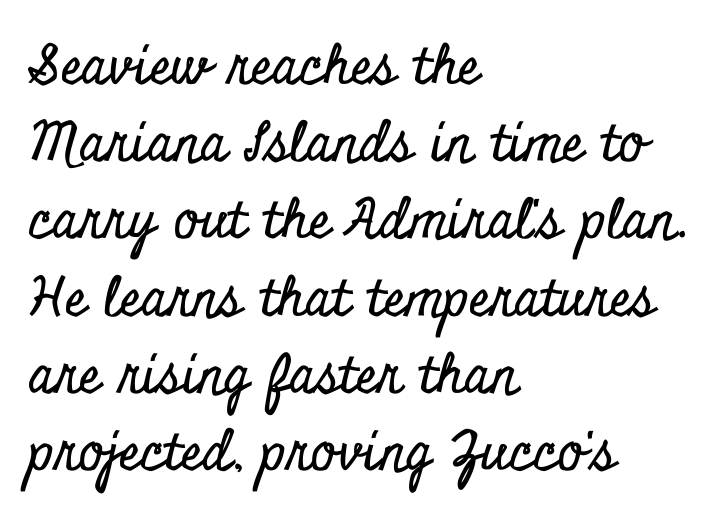
Varying glyph widths throughout — classic text-font behaviour. Caption: multi-line text, flush left, ragged right. The space beneath each line is pristine and unruled. Little horizontal feet cap the strokes, marking this as serif type.
